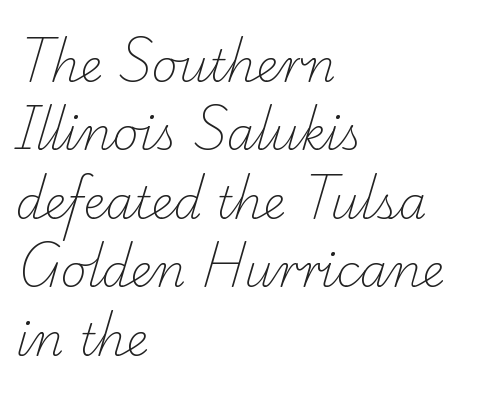
There is no visible air inserted between adjacent glyphs. The cut favours lightness, reaching ordinary text weight at its darkest. One-word summary of the alignment: left. Look at the bottom of the vertical strokes: they flare into serifs here. You could not count columns in this text — the font is proportionally spaced.
